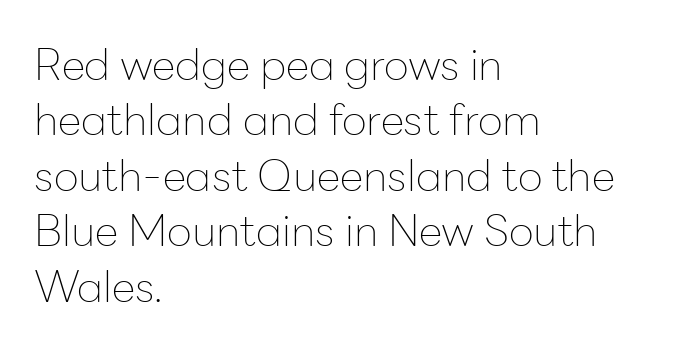
{"serif": "no", "italic": "no", "bold": "no", "weight": "thin", "width": "normal", "stroke_contrast": "low", "x_height": "medium", "monospaced": "no", "underline": "no", "align": "left", "line_spacing": "normal", "line_spacing_ratio": 1.29, "letter_spacing": "normal", "letter_spacing_em": 0.0, "glyph_px": 43}
